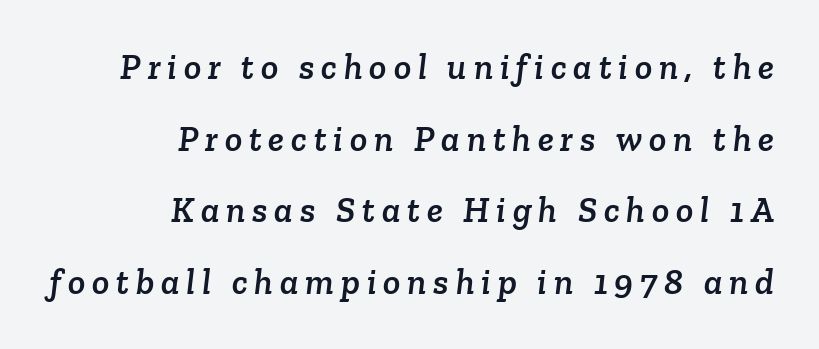
Which margin do the lines hug? The right one — the left edge is uneven. The letters advance in unequal steps, a hallmark of proportional type. Anything drawn beneath the words? Only blank space. Quick note: interline space is abundant.
